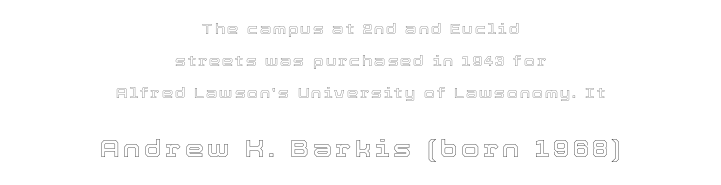
Q: Is the text italic (slanted)? A: No, it is upright.
Q: Is the text underlined? A: No.
Q: How is the paragraph aligned? A: Centered.
Q: Is the spacing between lines tight, normal or loose? A: Loose.
Q: Which block of text is set in a larger size, the first (top) or the second (bottom)? A: The second (bottom) one.
